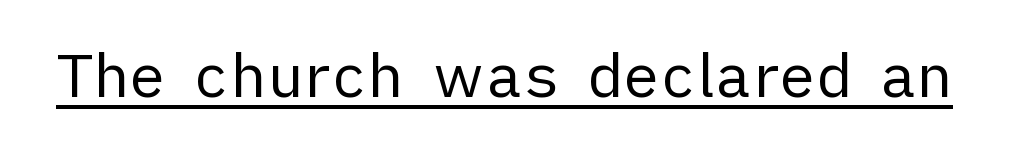
The image shows 61 px regular-weight sans-serif type, upright; set normal letter spacing, underlined; low stroke contrast and a medium x-height.
